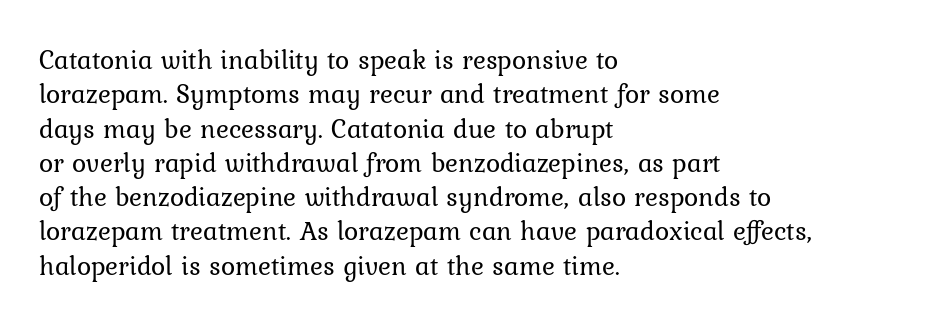
{"italic": "no", "bold": "no", "underline": "no", "align": "left", "line_spacing": "normal", "line_spacing_ratio": 1.27, "letter_spacing": "normal", "letter_spacing_em": 0.0, "glyph_px": 27}
